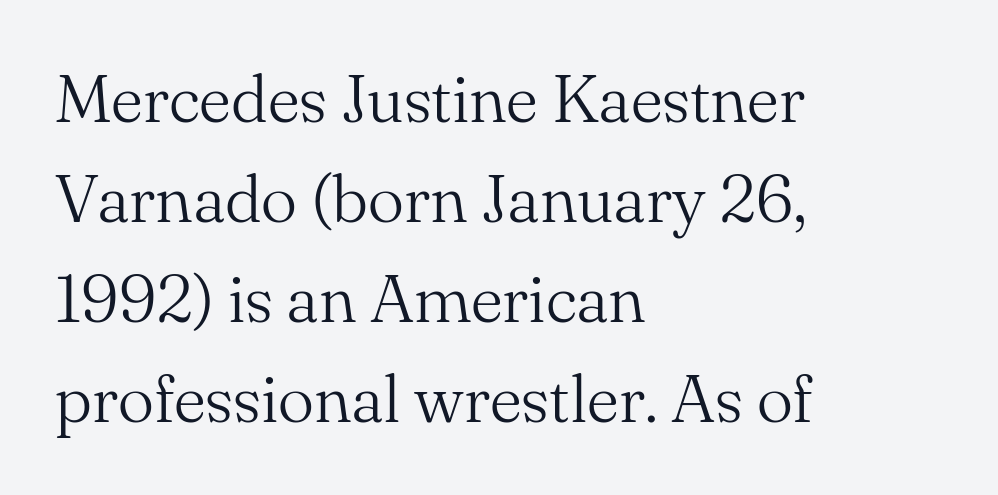
The image shows 68 px light serif type, upright; set left-aligned, normal line spacing (1.47x), normal letter spacing, not underlined; medium stroke contrast and a small x-height.
